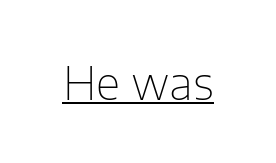
{"serif": "no", "italic": "no", "bold": "no", "weight": "thin", "width": "normal", "stroke_contrast": "low", "x_height": "medium", "monospaced": "no", "underline": "yes", "letter_spacing": "normal", "letter_spacing_em": 0.0, "glyph_px": 45}
